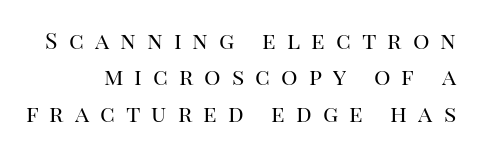
{"italic": "no", "bold": "no", "underline": "no", "line_spacing": "normal", "line_spacing_ratio": 1.58, "letter_spacing": "wide", "letter_spacing_em": 0.48, "glyph_px": 23}
